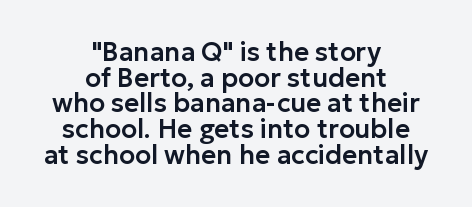
{"italic": "no", "underline": "no", "align": "center", "line_spacing": "tight", "line_spacing_ratio": 0.99, "letter_spacing": "normal", "letter_spacing_em": 0.0, "glyph_px": 26}
